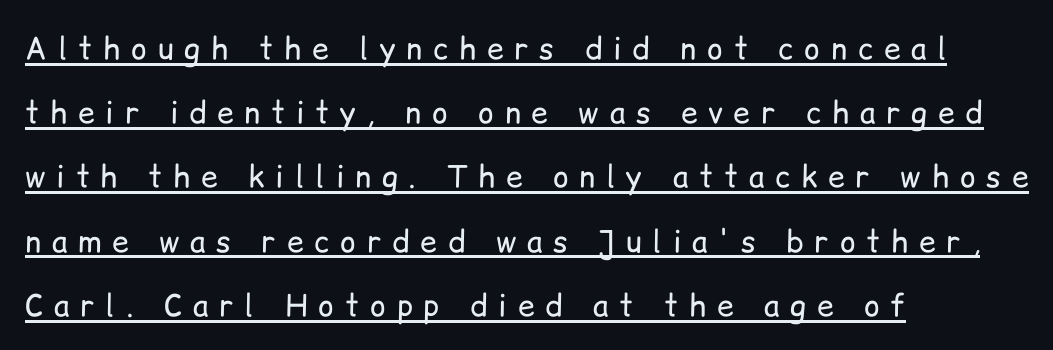
{"serif": "no", "italic": "no", "bold": "no", "weight": "regular", "width": "normal", "stroke_contrast": "low", "x_height": "medium", "monospaced": "no", "underline": "yes", "align": "left", "line_spacing": "loose", "line_spacing_ratio": 2.14, "letter_spacing": "wide", "letter_spacing_em": 0.36, "glyph_px": 30}
